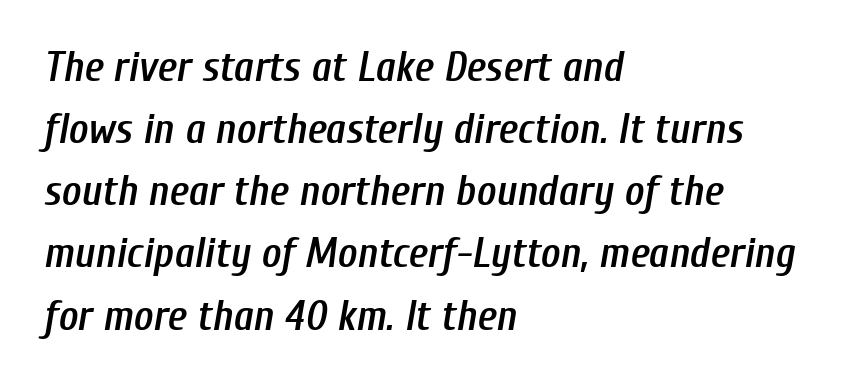
The image shows 42 px semibold, condensed type, italic (leaning right); set left-aligned, normal line spacing (1.48x), normal letter spacing, not underlined; low stroke contrast and a medium x-height.
